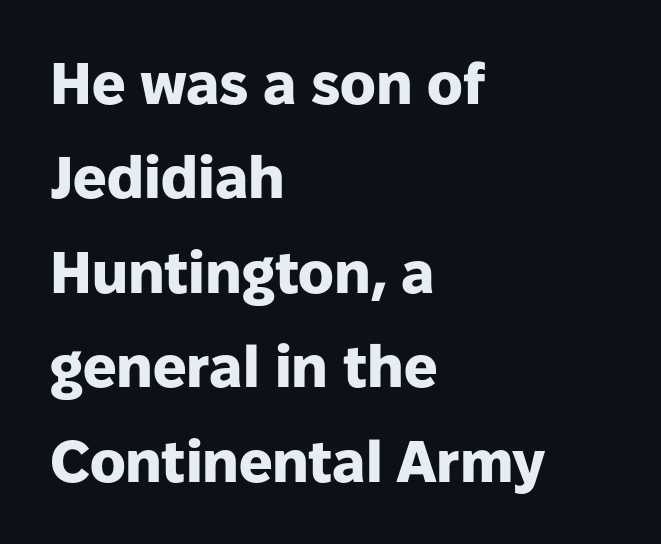
Q: Is the text bold? A: Yes.
Q: Is the text italic (slanted)? A: No, it is upright.
Q: Is the typeface a serif or a sans-serif typeface? A: Sans-serif.
Q: Is the text underlined? A: No.
Q: How is the paragraph aligned? A: Left-aligned.
Q: Is the spacing between letters normal or unusually wide? A: Normal.
Q: Is the spacing between lines tight, normal or loose? A: Normal.
Q: Width (condensed, normal, or wide)? A: Normal.
Q: Stroke contrast? A: Low.
Q: x-height? A: Medium.
Q: Monospaced? A: No.
